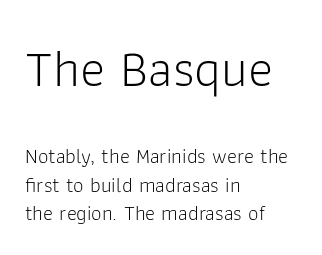
Q: Is the text bold? A: No.
Q: Is the text italic (slanted)? A: No, it is upright.
Q: Is the typeface a serif or a sans-serif typeface? A: Sans-serif.
Q: Is the text underlined? A: No.
Q: How is the paragraph aligned? A: Left-aligned.
Q: Is the spacing between letters normal or unusually wide? A: Normal.
Q: Is the spacing between lines tight, normal or loose? A: Normal.
Q: Which block of text is set in a larger size, the first (top) or the second (bottom)? A: The first (top) one.
Q: Width (condensed, normal, or wide)? A: Normal.
Q: Stroke contrast? A: Low.
Q: x-height? A: Medium.
Q: Monospaced? A: No.
